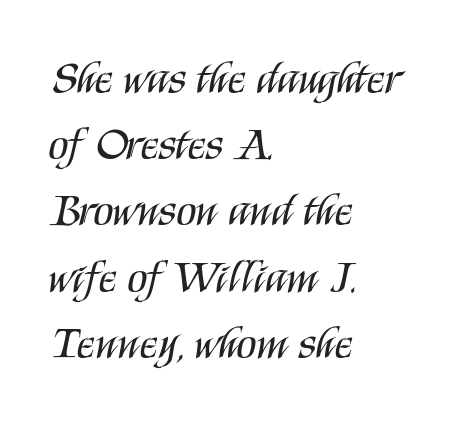
The image shows 46 px regular-weight, condensed sans-serif type; set left-aligned, normal line spacing (1.44x), normal letter spacing, not underlined; medium stroke contrast and a large x-height.
